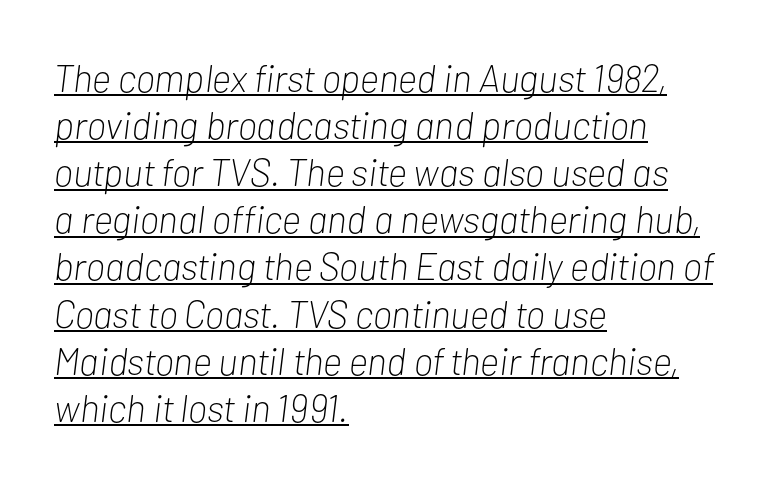
Q: Is the text bold? A: No.
Q: Is the text italic (slanted)? A: Yes, it leans right by about 7 degrees.
Q: Is the text underlined? A: Yes.
Q: How is the paragraph aligned? A: Left-aligned.
Q: Is the spacing between letters normal or unusually wide? A: Normal.
Q: Width (condensed, normal, or wide)? A: Condensed.
Q: Stroke contrast? A: Low.
Q: x-height? A: Medium.
Q: Monospaced? A: No.
